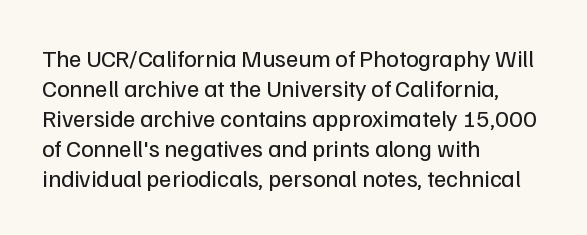
{"italic": "no", "bold": "no", "underline": "no", "align": "left", "line_spacing": "normal", "line_spacing_ratio": 1.25, "letter_spacing": "normal", "letter_spacing_em": 0.0, "glyph_px": 24}
